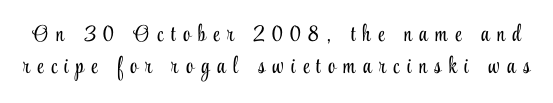
The image shows 23 px text type; set normal line spacing (1.38x), unusually wide letter spacing (+0.33 em), not underlined.
